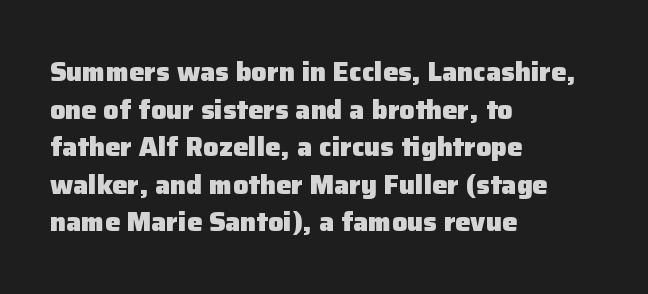
{"italic": "no", "bold": "yes", "underline": "no", "align": "left", "line_spacing": "normal", "line_spacing_ratio": 1.39, "letter_spacing": "normal", "letter_spacing_em": 0.0, "glyph_px": 27}
